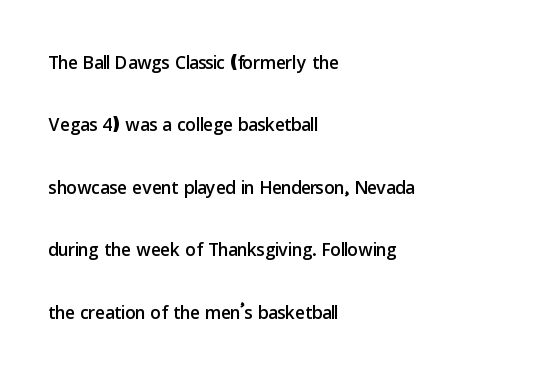
Posture: upright roman. Compared with typical paragraphs, the rows here are farther apart. Compared with a centered layout, this one pins lines to the left instead. Beneath every word, the page is bare. Does extra space separate the letters? No, they use regular spacing.
